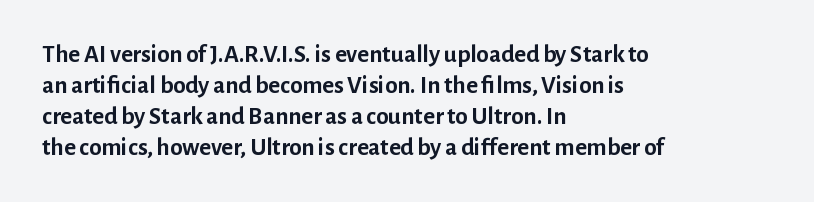
{"italic": "no", "bold": "yes", "underline": "no", "align": "left", "line_spacing_ratio": 1.24, "letter_spacing": "normal", "letter_spacing_em": 0.0, "glyph_px": 25}
